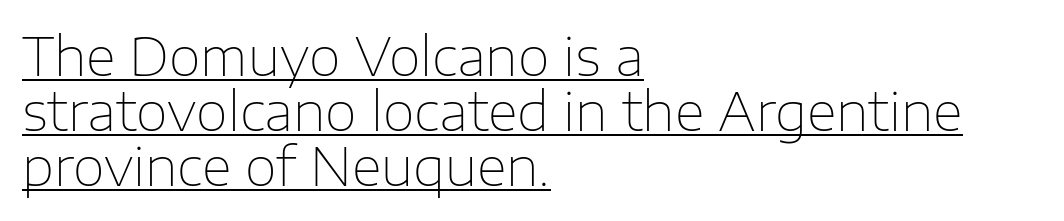
The image shows 52 px thin sans-serif type, upright; set left-aligned, tight line spacing (1.06x), normal letter spacing, underlined; low stroke contrast and a medium x-height.
